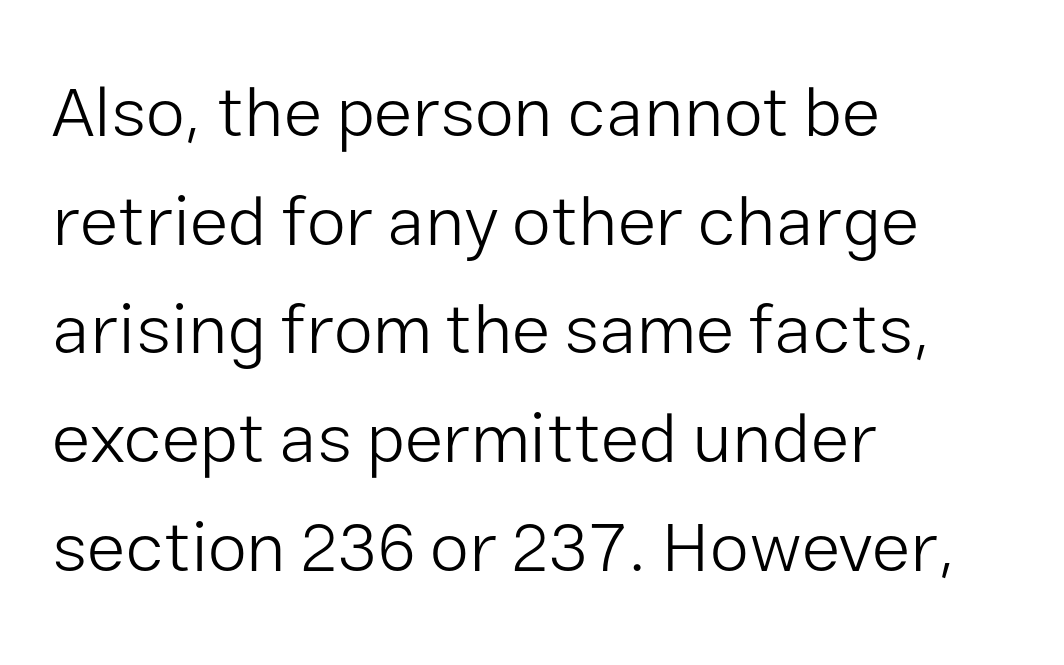
Vertical stems look standard width or narrower in stroke. The zone under the glyphs is completely vacant. Varying glyph widths throughout — classic text-font behaviour. Vertical strokes here are truly vertical.
